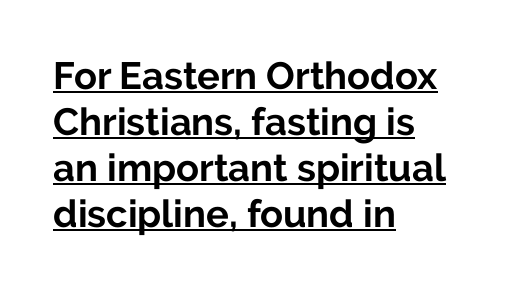
The image shows 38 px bold sans-serif type, upright; set left-aligned, line spacing 1.21x, normal letter spacing, underlined; low stroke contrast and a medium x-height.
